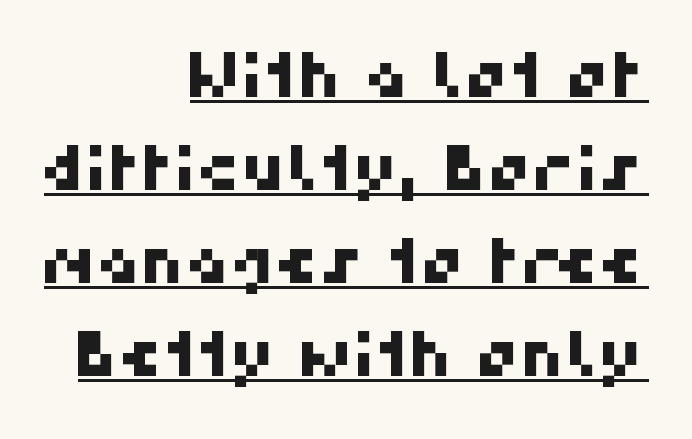
Q: Is the typeface a serif or a sans-serif typeface? A: Sans-serif.
Q: Is the text underlined? A: Yes.
Q: How is the paragraph aligned? A: Right-aligned.
Q: Is the spacing between letters normal or unusually wide? A: Normal.
Q: Is the spacing between lines tight, normal or loose? A: Normal.
Q: Width (condensed, normal, or wide)? A: Normal.
Q: Stroke contrast? A: High.
Q: x-height? A: Medium.
Q: Monospaced? A: No.
